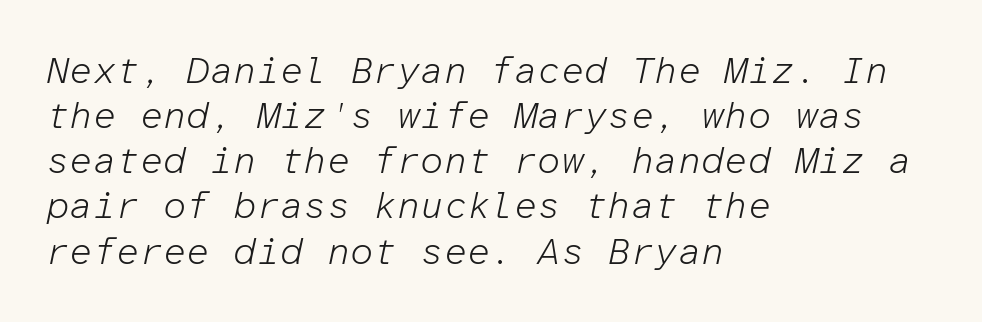
The image shows 37 px light type, italic (leaning right), monospaced; set left-aligned, line spacing 1.22x, normal letter spacing, not underlined; low stroke contrast and a medium x-height.
